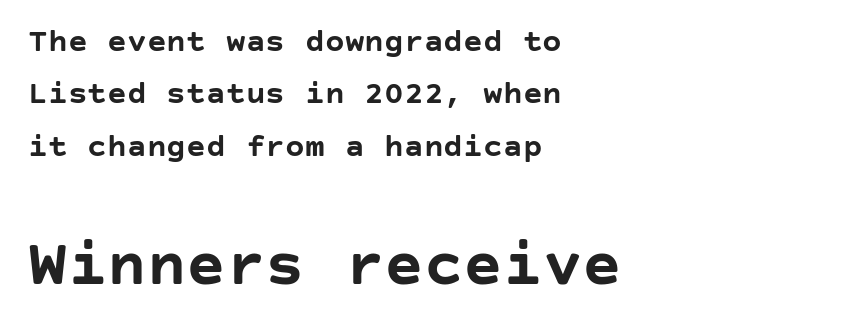
Bigger letters appear in the bottom chunk; the top chunk is reduced. Vertical spacing — default. Observe the ordinary spacing: letters are neighbours, not strangers. No italicization has been applied; the sample stays upright.
